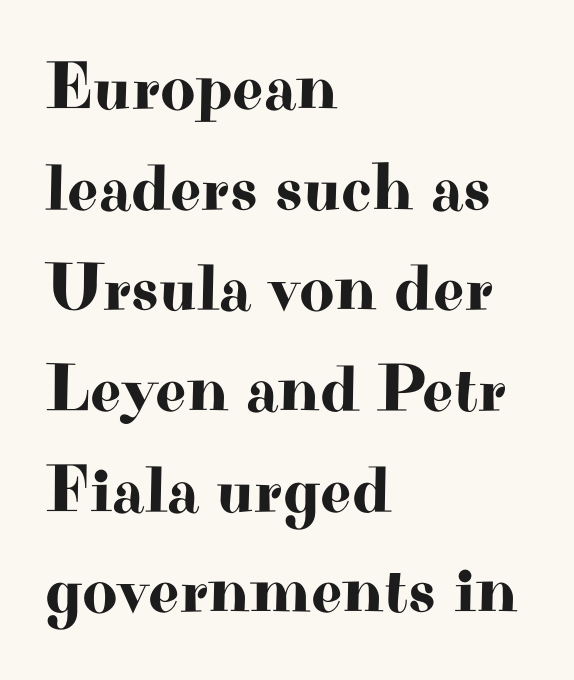
This is serif lettering, the kind often seen in printed books. Caption: standard tracking, unaltered. Each letter keeps its own natural width here, so spacing adapts to shape. Rendered with straight, roman letterforms.
